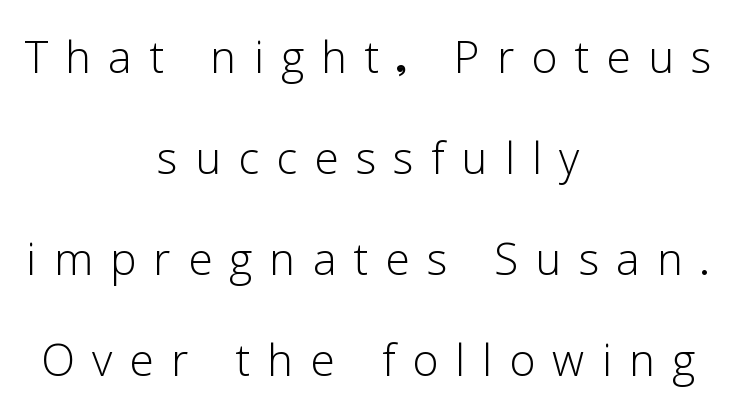
The image shows 59 px light sans-serif type, upright; set centered, line spacing 1.71x, unusually wide letter spacing (+0.29 em), not underlined; low stroke contrast and a medium x-height.
